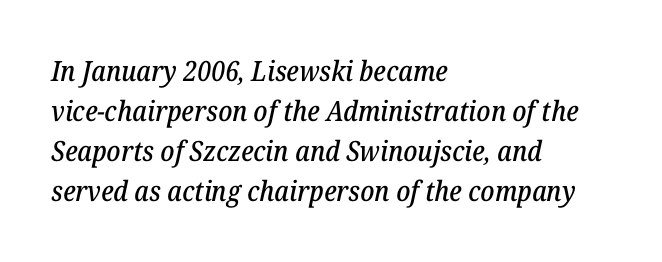
Q: Is the text italic (slanted)? A: Yes, it leans right by about 12 degrees.
Q: Is the typeface a serif or a sans-serif typeface? A: Serif.
Q: Is the text underlined? A: No.
Q: How is the paragraph aligned? A: Left-aligned.
Q: Is the spacing between letters normal or unusually wide? A: Normal.
Q: Is the spacing between lines tight, normal or loose? A: Normal.
Q: Width (condensed, normal, or wide)? A: Normal.
Q: Stroke contrast? A: Low.
Q: x-height? A: Medium.
Q: Monospaced? A: No.
